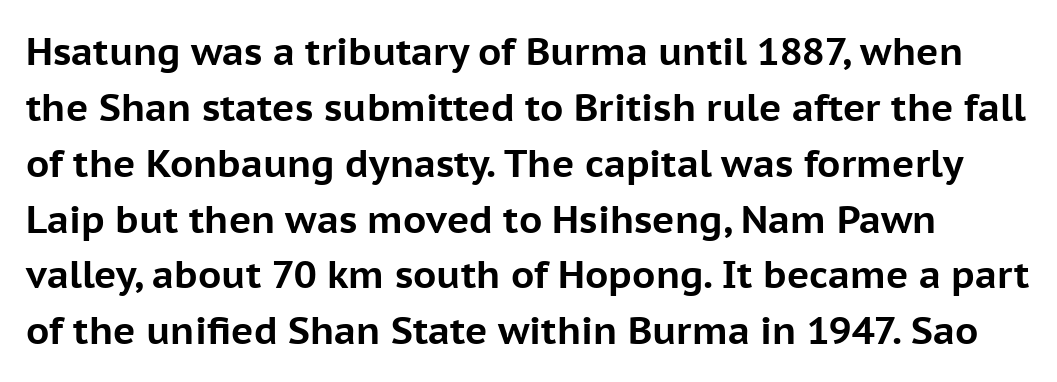
Q: Is the text bold? A: Yes.
Q: Is the text italic (slanted)? A: No, it is upright.
Q: Is the typeface a serif or a sans-serif typeface? A: Sans-serif.
Q: Is the text underlined? A: No.
Q: Is the spacing between letters normal or unusually wide? A: Normal.
Q: Is the spacing between lines tight, normal or loose? A: Normal.
Q: Width (condensed, normal, or wide)? A: Normal.
Q: Stroke contrast? A: Low.
Q: x-height? A: Medium.
Q: Monospaced? A: No.
